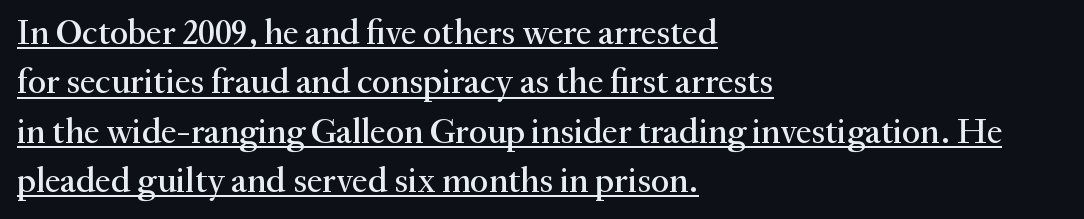
Q: Is the text italic (slanted)? A: No, it is upright.
Q: Is the typeface a serif or a sans-serif typeface? A: Serif.
Q: Is the text underlined? A: Yes.
Q: How is the paragraph aligned? A: Left-aligned.
Q: Is the spacing between letters normal or unusually wide? A: Normal.
Q: Is the spacing between lines tight, normal or loose? A: Normal.
Q: Width (condensed, normal, or wide)? A: Normal.
Q: Stroke contrast? A: Medium.
Q: x-height? A: Small.
Q: Monospaced? A: No.
